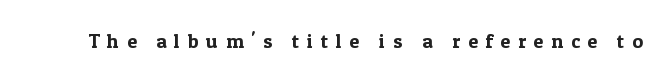
{"italic": "no", "underline": "no", "letter_spacing": "wide", "letter_spacing_em": 0.39, "glyph_px": 20}
